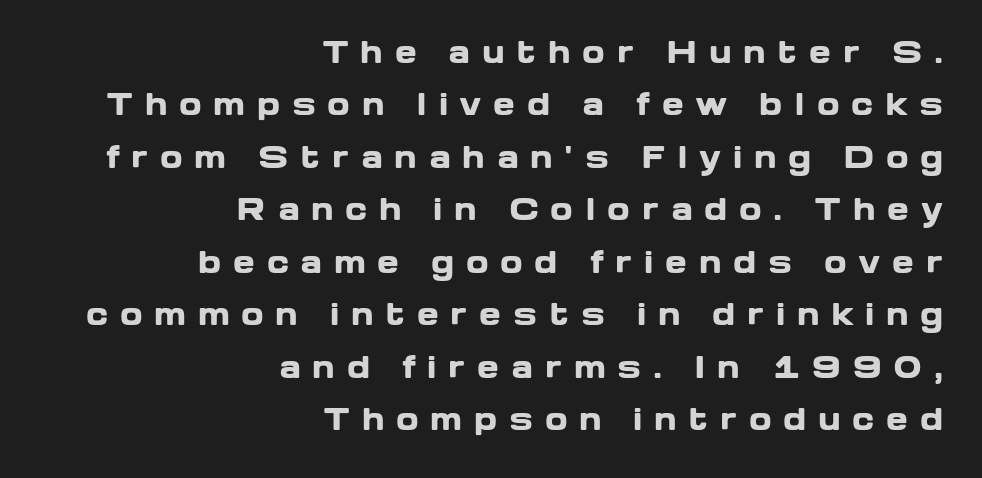
Q: Is the text bold? A: Yes.
Q: Is the text italic (slanted)? A: No, it is upright.
Q: Is the typeface a serif or a sans-serif typeface? A: Sans-serif.
Q: Is the text underlined? A: No.
Q: How is the paragraph aligned? A: Right-aligned.
Q: Is the spacing between letters normal or unusually wide? A: Unusually wide.
Q: Width (condensed, normal, or wide)? A: Wide.
Q: Stroke contrast? A: Low.
Q: x-height? A: Medium.
Q: Monospaced? A: No.
